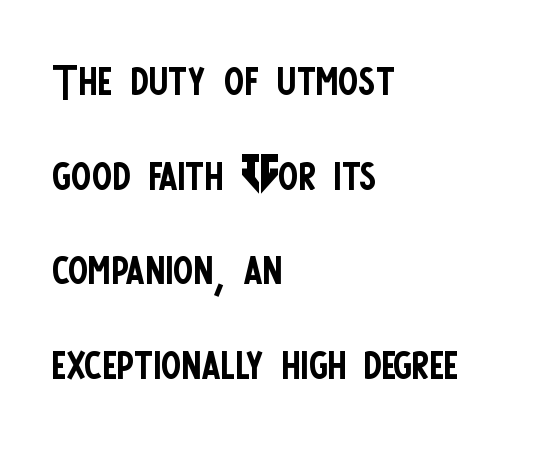
Stroke thickness stays within the range of a standard reading face or lighter. Compared with typical paragraphs, the rows here are spaced about the same. This is roman type, the default non-slanted kind. Examine the stroke ends and you'll find no serifs. This sample has the flowing, uneven cadence of proportional lettering. The words here are not underlined.
